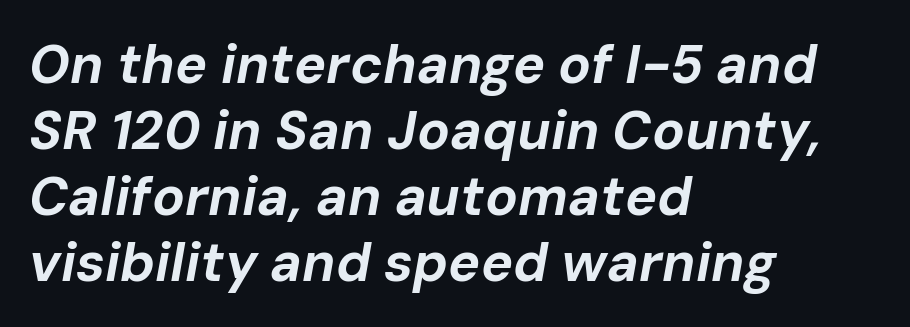
How are the letters spaced? Ordinarily, with no added tracking. Typesetter's note: full bold, strokes at maximum text heaviness. The lettering tilts uniformly, giving the passage an italic look. A clean baseline with only descenders dipping below it. Line starts are locked; line ends wander. The rendering uses natural spacing where letterforms have individual widths.
